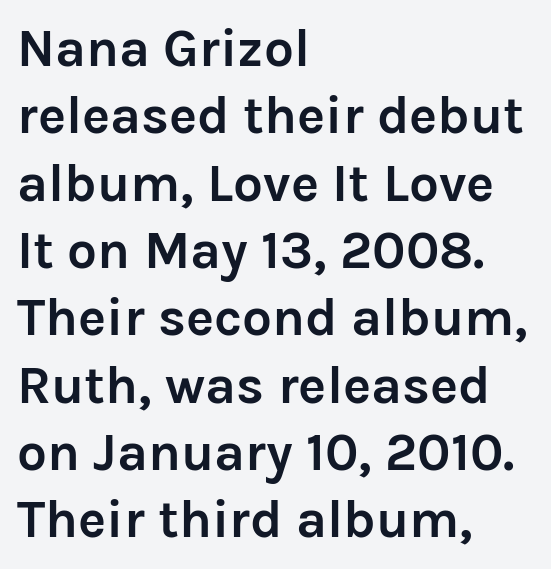
{"serif": "no", "italic": "no", "bold": "yes", "weight": "semibold", "width": "normal", "stroke_contrast": "low", "x_height": "medium", "monospaced": "no", "underline": "no", "align": "left", "line_spacing": "normal", "line_spacing_ratio": 1.27, "letter_spacing": "normal", "letter_spacing_em": 0.0, "glyph_px": 53}
